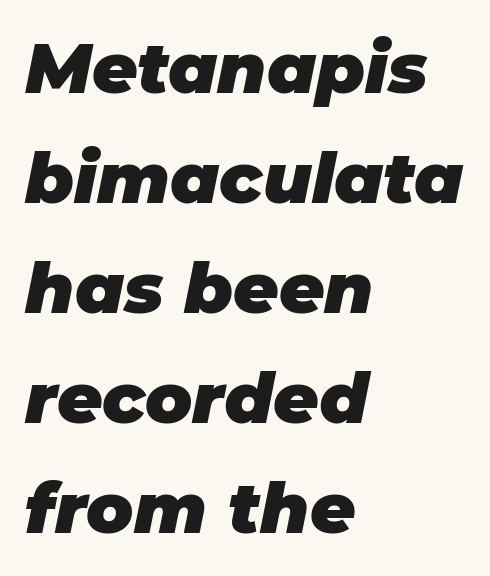
Q: Is the text bold? A: Yes.
Q: Is the text italic (slanted)? A: Yes, it leans right by about 11 degrees.
Q: Is the text underlined? A: No.
Q: How is the paragraph aligned? A: Left-aligned.
Q: Is the spacing between letters normal or unusually wide? A: Normal.
Q: Is the spacing between lines tight, normal or loose? A: Normal.
Q: Width (condensed, normal, or wide)? A: Normal.
Q: Stroke contrast? A: Low.
Q: x-height? A: Large.
Q: Monospaced? A: No.
